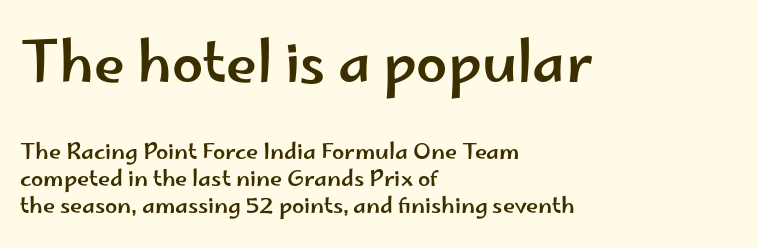
Q: Is the text italic (slanted)? A: No, it is upright.
Q: Is the typeface a serif or a sans-serif typeface? A: Sans-serif.
Q: Is the text underlined? A: No.
Q: How is the paragraph aligned? A: Left-aligned.
Q: Is the spacing between letters normal or unusually wide? A: Normal.
Q: Which block of text is set in a larger size, the first (top) or the second (bottom)? A: The first (top) one.
Q: Width (condensed, normal, or wide)? A: Wide.
Q: Stroke contrast? A: Low.
Q: x-height? A: Small.
Q: Monospaced? A: No.
